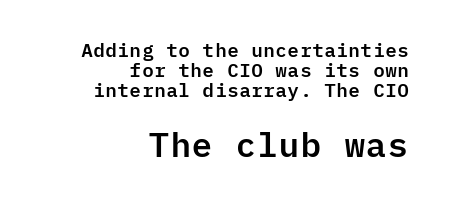
{"serif": "no", "italic": "no", "width": "normal", "stroke_contrast": "low", "x_height": "medium", "monospaced": "yes", "underline": "no", "align": "right", "line_spacing": "tight", "line_spacing_ratio": 1.06, "letter_spacing": "normal", "letter_spacing_em": 0.0, "larger_block": "second", "size_ratio": 1.79, "glyph_px": 34}
